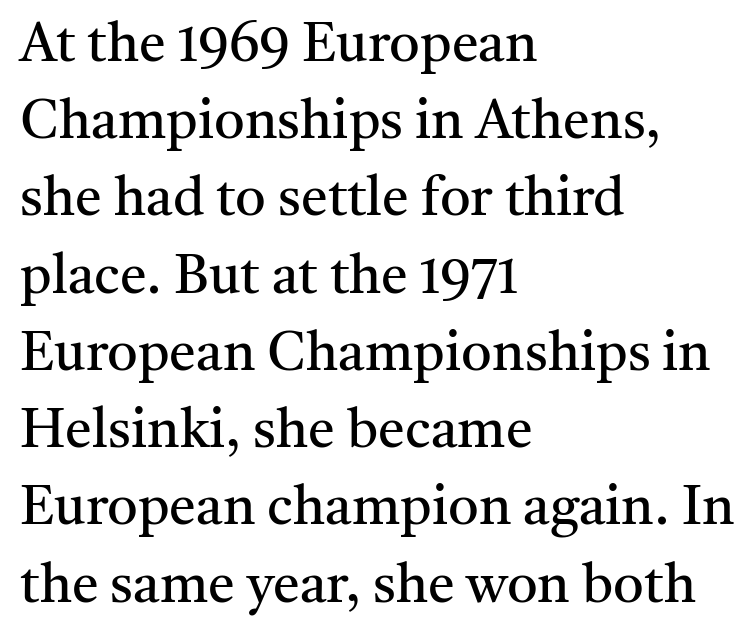
Q: Is the text bold? A: No.
Q: Is the text italic (slanted)? A: No, it is upright.
Q: Is the typeface a serif or a sans-serif typeface? A: Serif.
Q: Is the text underlined? A: No.
Q: How is the paragraph aligned? A: Left-aligned.
Q: Is the spacing between letters normal or unusually wide? A: Normal.
Q: Is the spacing between lines tight, normal or loose? A: Normal.
Q: Width (condensed, normal, or wide)? A: Normal.
Q: Stroke contrast? A: Medium.
Q: x-height? A: Medium.
Q: Monospaced? A: No.
